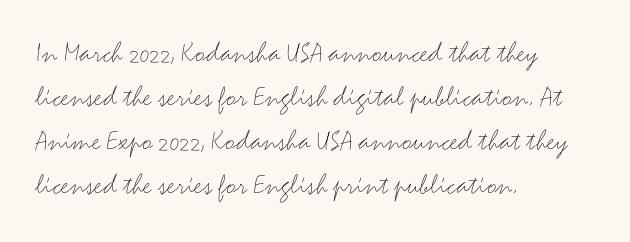
{"serif": "no", "bold": "no", "weight": "light", "width": "wide", "stroke_contrast": "medium", "x_height": "small", "monospaced": "no", "underline": "no", "align": "left", "line_spacing": "normal", "line_spacing_ratio": 1.47, "letter_spacing": "normal", "letter_spacing_em": 0.0, "glyph_px": 30}
